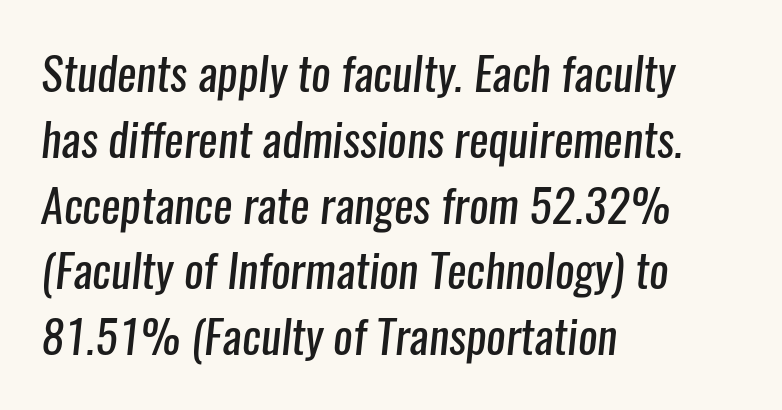
{"serif": "no", "bold": "no", "weight": "regular", "width": "condensed", "stroke_contrast": "low", "x_height": "medium", "monospaced": "no", "underline": "no", "align": "left", "line_spacing": "normal", "line_spacing_ratio": 1.43, "letter_spacing": "normal", "letter_spacing_em": 0.0, "glyph_px": 46}
